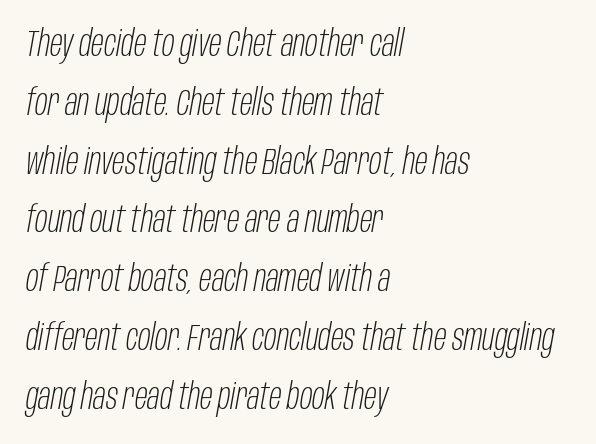
Q: Is the text bold? A: No.
Q: Is the text italic (slanted)? A: Yes, it leans right by about 10 degrees.
Q: Is the text underlined? A: No.
Q: How is the paragraph aligned? A: Left-aligned.
Q: Is the spacing between letters normal or unusually wide? A: Normal.
Q: Is the spacing between lines tight, normal or loose? A: Normal.
Q: Width (condensed, normal, or wide)? A: Condensed.
Q: Stroke contrast? A: Low.
Q: x-height? A: Large.
Q: Monospaced? A: No.
